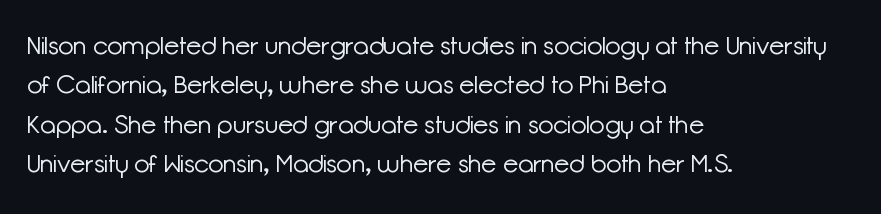
Q: Is the text bold? A: No.
Q: Is the text italic (slanted)? A: No, it is upright.
Q: Is the text underlined? A: No.
Q: How is the paragraph aligned? A: Left-aligned.
Q: Is the spacing between letters normal or unusually wide? A: Normal.
Q: Is the spacing between lines tight, normal or loose? A: Normal.
